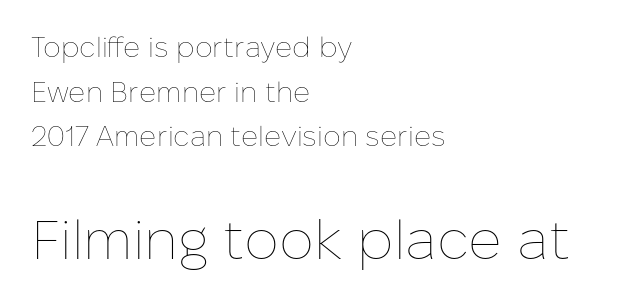
The image shows 55 px thin type, upright; set left-aligned, normal line spacing (1.59x), normal letter spacing, not underlined; the second (bottom) block is 1.96x larger; low stroke contrast and a medium x-height.
